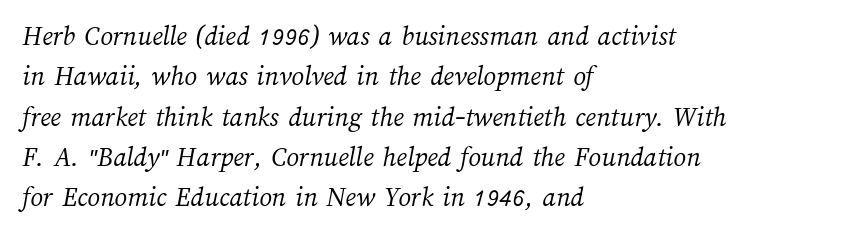
{"bold": "no", "weight": "light", "width": "normal", "stroke_contrast": "medium", "x_height": "medium", "monospaced": "no", "underline": "no", "align": "left", "line_spacing": "normal", "line_spacing_ratio": 1.44, "letter_spacing": "normal", "letter_spacing_em": 0.0, "glyph_px": 28}
